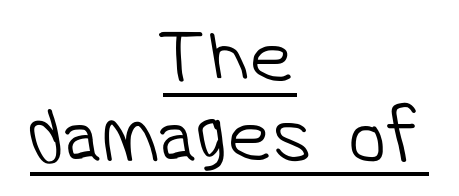
The image shows 78 px light sans-serif type; set centered, tight line spacing (1.01x), normal letter spacing, underlined; low stroke contrast and a medium x-height.
